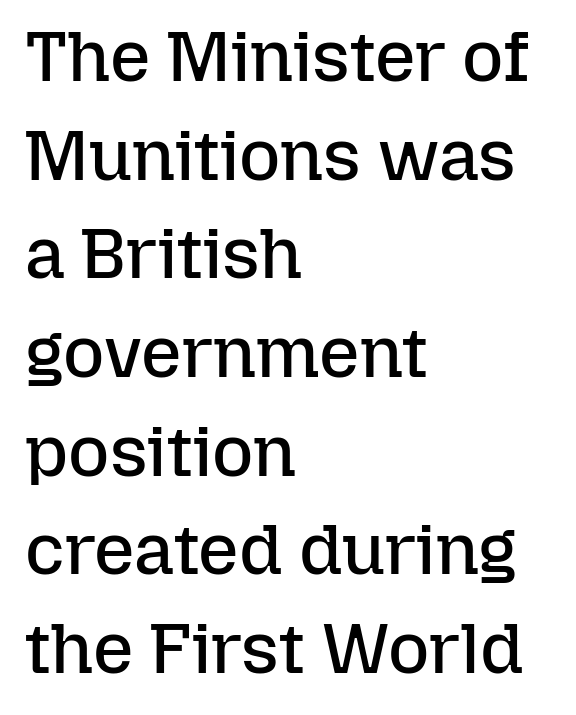
{"italic": "no", "bold": "no", "weight": "regular", "width": "normal", "stroke_contrast": "low", "x_height": "medium", "monospaced": "no", "underline": "no", "align": "left", "line_spacing": "normal", "line_spacing_ratio": 1.39, "letter_spacing": "normal", "letter_spacing_em": 0.0, "glyph_px": 71}
